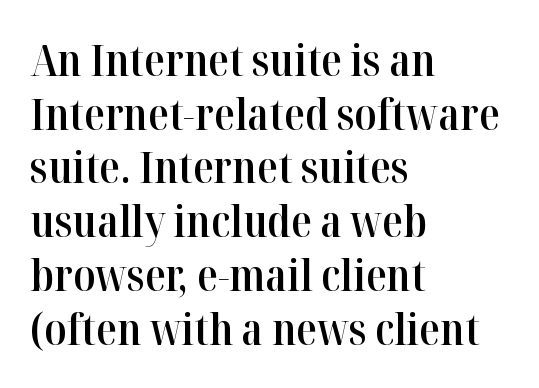
{"serif": "yes", "italic": "no", "bold": "semi", "weight": "semibold", "width": "normal", "stroke_contrast": "high", "x_height": "medium", "monospaced": "no", "underline": "no", "align": "left", "line_spacing": "normal", "line_spacing_ratio": 1.25, "letter_spacing": "normal", "letter_spacing_em": 0.0, "glyph_px": 43}
